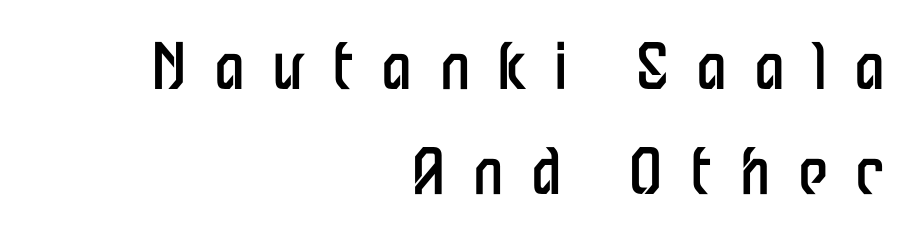
The image shows 62 px regular-weight, condensed sans-serif type, upright; set right-aligned, normal line spacing (1.69x), unusually wide letter spacing (+0.44 em), not underlined; low stroke contrast and a medium x-height.
